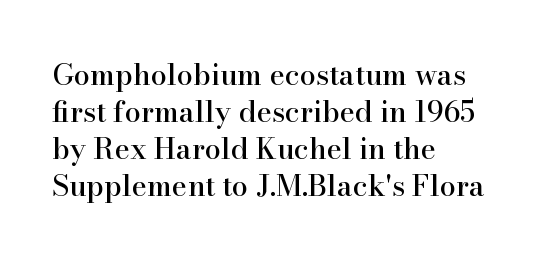
{"serif": "yes", "italic": "no", "width": "normal", "stroke_contrast": "high", "x_height": "small", "monospaced": "no", "underline": "no", "align": "left", "line_spacing": "normal", "line_spacing_ratio": 1.28, "letter_spacing": "normal", "letter_spacing_em": 0.0, "glyph_px": 29}
